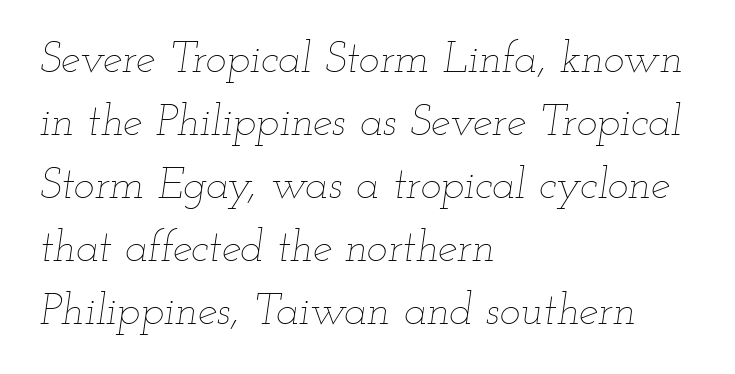
{"italic": "yes", "lean": "right", "slant_degrees": 12, "bold": "no", "weight": "thin", "width": "wide", "stroke_contrast": "low", "x_height": "small", "monospaced": "no", "underline": "no", "align": "left", "line_spacing": "normal", "line_spacing_ratio": 1.43, "letter_spacing": "normal", "letter_spacing_em": 0.0, "glyph_px": 44}
